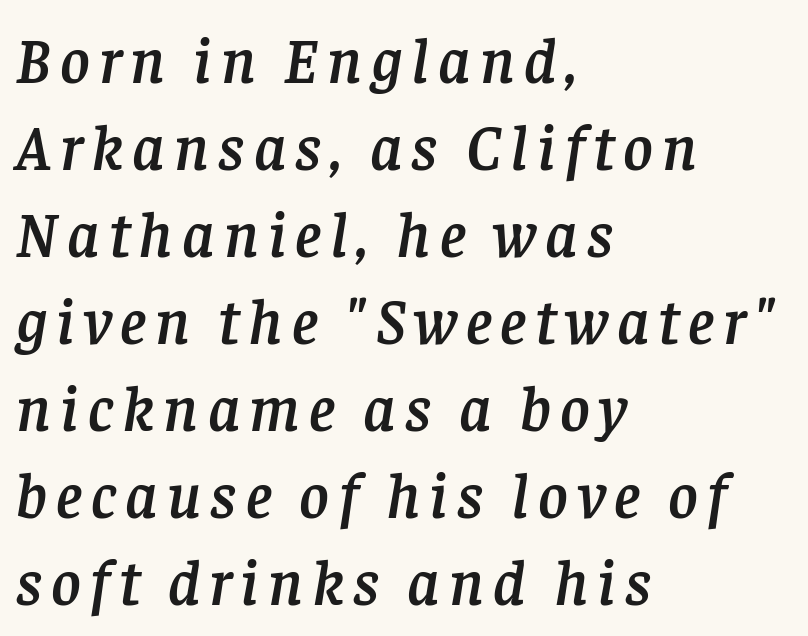
The image shows 64 px serif type, italic (leaning right); set left-aligned, normal line spacing (1.36x), not underlined; low stroke contrast and a large x-height.
